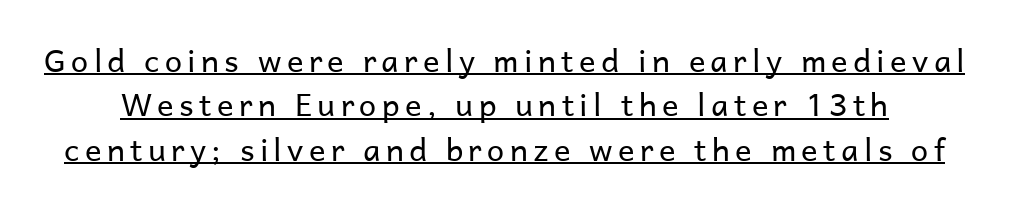
Q: Is the text bold? A: No.
Q: Is the text italic (slanted)? A: No, it is upright.
Q: Is the typeface a serif or a sans-serif typeface? A: Sans-serif.
Q: Is the text underlined? A: Yes.
Q: Is the spacing between lines tight, normal or loose? A: Normal.
Q: Width (condensed, normal, or wide)? A: Normal.
Q: Stroke contrast? A: Low.
Q: x-height? A: Medium.
Q: Monospaced? A: No.
